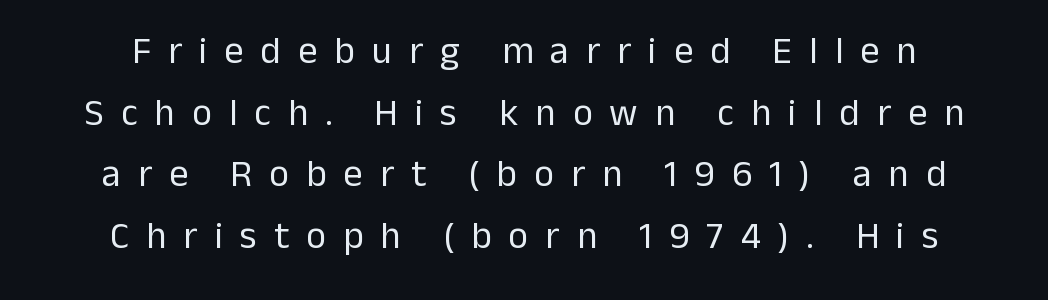
Q: Is the text bold? A: No.
Q: Is the text italic (slanted)? A: No, it is upright.
Q: Is the typeface a serif or a sans-serif typeface? A: Sans-serif.
Q: Is the text underlined? A: No.
Q: How is the paragraph aligned? A: Centered.
Q: Is the spacing between letters normal or unusually wide? A: Unusually wide.
Q: Is the spacing between lines tight, normal or loose? A: Normal.
Q: Width (condensed, normal, or wide)? A: Normal.
Q: Stroke contrast? A: Low.
Q: x-height? A: Medium.
Q: Monospaced? A: No.
